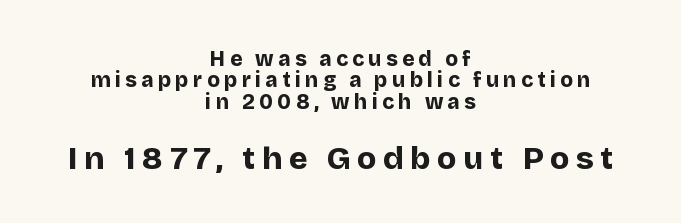
Q: Is the text bold? A: Yes.
Q: Is the text italic (slanted)? A: No, it is upright.
Q: Is the typeface a serif or a sans-serif typeface? A: Sans-serif.
Q: Is the text underlined? A: No.
Q: How is the paragraph aligned? A: Centered.
Q: Is the spacing between letters normal or unusually wide? A: Unusually wide.
Q: Is the spacing between lines tight, normal or loose? A: Tight.
Q: Which block of text is set in a larger size, the first (top) or the second (bottom)? A: The second (bottom) one.
Q: Width (condensed, normal, or wide)? A: Normal.
Q: Stroke contrast? A: Low.
Q: x-height? A: Large.
Q: Monospaced? A: No.
